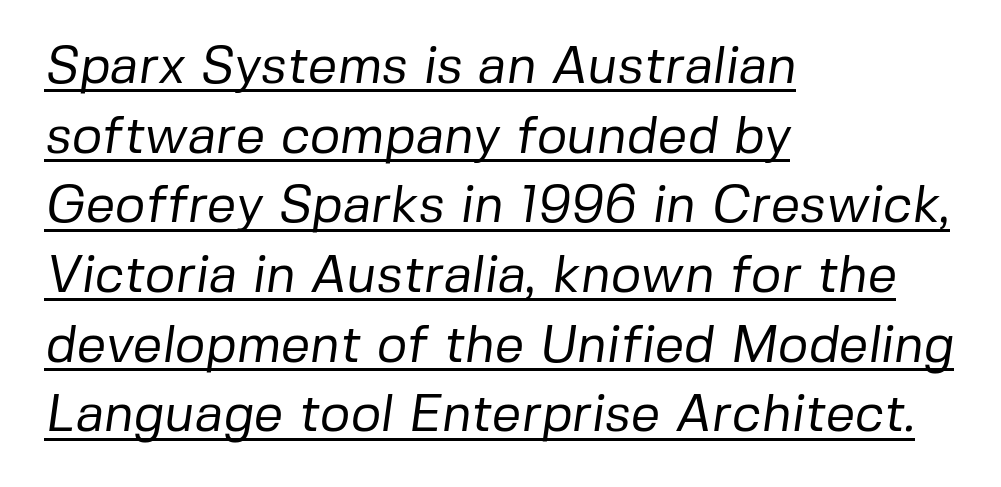
The image shows 52 px regular-weight sans-serif type; set left-aligned, normal line spacing (1.34x), normal letter spacing, underlined; low stroke contrast and a medium x-height.
